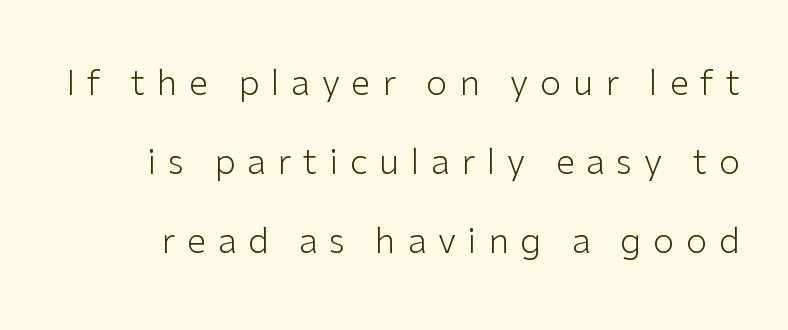
The image shows 35 px light sans-serif type, upright; set loose line spacing (2.26x), unusually wide letter spacing (+0.33 em), not underlined; low stroke contrast and a medium x-height.
